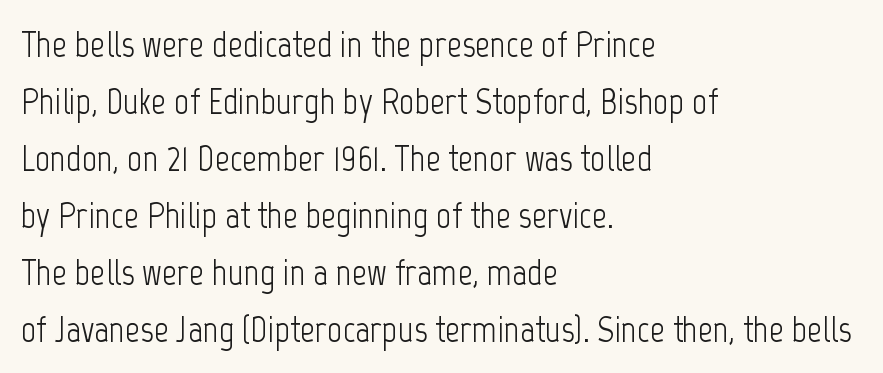
{"serif": "no", "italic": "no", "bold": "no", "weight": "light", "width": "condensed", "stroke_contrast": "low", "x_height": "medium", "monospaced": "no", "underline": "no", "align": "left", "line_spacing": "normal", "line_spacing_ratio": 1.54, "letter_spacing": "normal", "letter_spacing_em": 0.0, "glyph_px": 37}
